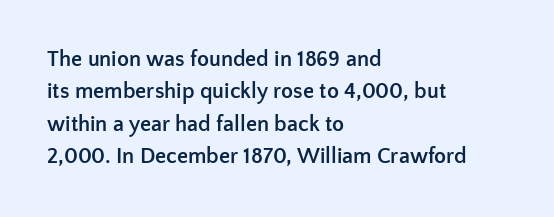
Q: Is the text bold? A: Yes.
Q: Is the text italic (slanted)? A: No, it is upright.
Q: Is the text underlined? A: No.
Q: How is the paragraph aligned? A: Left-aligned.
Q: Is the spacing between letters normal or unusually wide? A: Normal.
Q: Is the spacing between lines tight, normal or loose? A: Normal.
